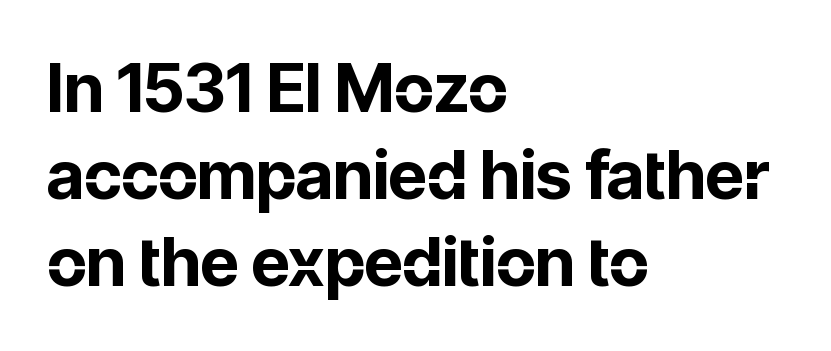
{"serif": "no", "italic": "no", "bold": "yes", "weight": "bold", "width": "normal", "stroke_contrast": "low", "x_height": "medium", "monospaced": "no", "underline": "no", "align": "left", "line_spacing": "normal", "line_spacing_ratio": 1.3, "letter_spacing": "normal", "letter_spacing_em": 0.0, "glyph_px": 67}
